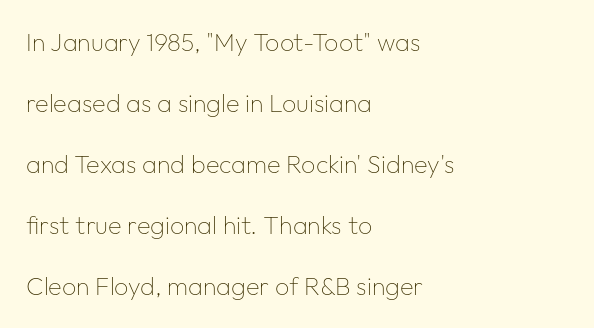
Q: Is the text bold? A: No.
Q: Is the text italic (slanted)? A: No, it is upright.
Q: Is the text underlined? A: No.
Q: How is the paragraph aligned? A: Left-aligned.
Q: Is the spacing between letters normal or unusually wide? A: Normal.
Q: Is the spacing between lines tight, normal or loose? A: Loose.
